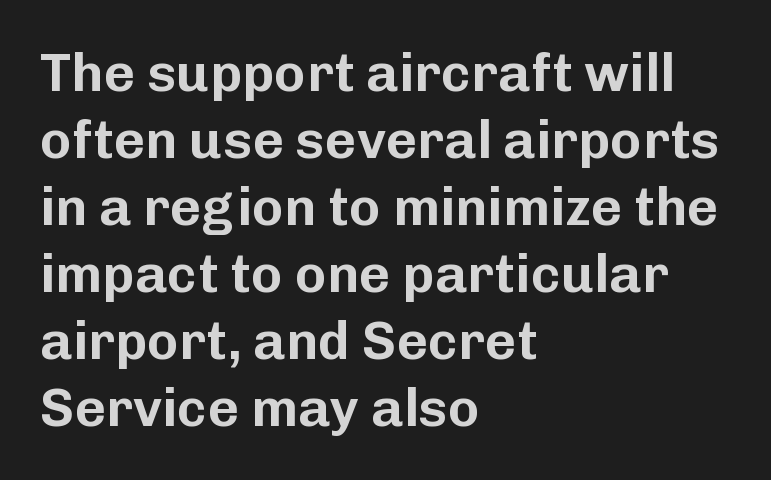
{"serif": "no", "italic": "no", "width": "normal", "stroke_contrast": "low", "x_height": "medium", "monospaced": "no", "underline": "no", "align": "left", "line_spacing_ratio": 1.24, "letter_spacing": "normal", "letter_spacing_em": 0.0, "glyph_px": 54}
